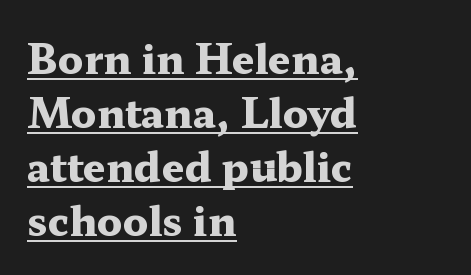
Beneath each row of characters lies a ruled line. Heavy-handed strokes throughout: this text is bold. Yep, those are serifs on the letters. Posture: upright roman. The line texture is even and compact thanks to regular tracking. The paragraph shown leans on its left margin.
